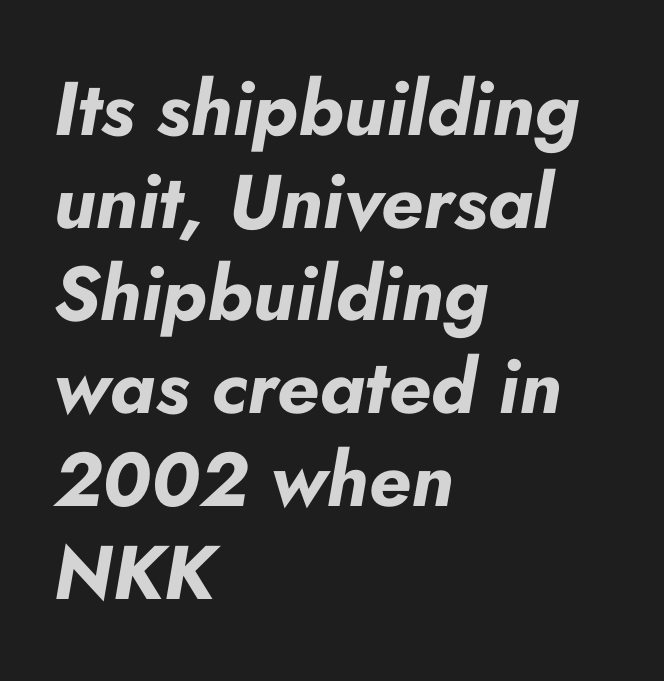
The image shows 76 px bold type, italic (leaning right); set left-aligned, line spacing 1.22x, normal letter spacing, not underlined; low stroke contrast and a small x-height.
